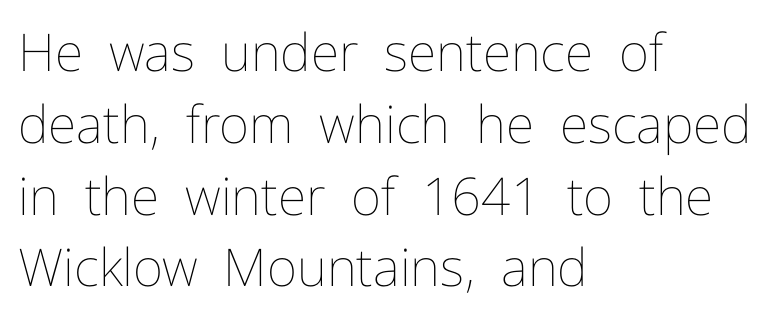
The image shows 52 px thin type, upright; set left-aligned, normal line spacing (1.38x), normal letter spacing, not underlined; low stroke contrast and a medium x-height.
